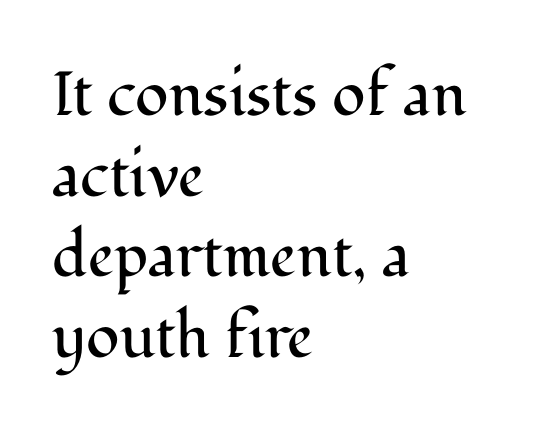
The image shows 62 px regular-weight serif type, upright; set left-aligned, normal line spacing (1.3x), normal letter spacing, not underlined; medium stroke contrast and a medium x-height.
